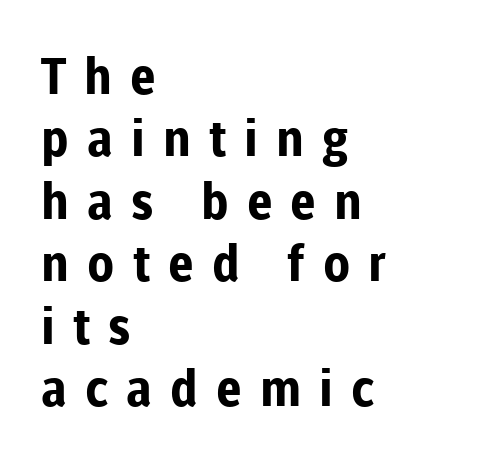
{"serif": "no", "italic": "no", "bold": "yes", "weight": "bold", "width": "normal", "stroke_contrast": "low", "x_height": "medium", "monospaced": "no", "underline": "no", "align": "left", "line_spacing": "normal", "line_spacing_ratio": 1.25, "letter_spacing": "wide", "letter_spacing_em": 0.36, "glyph_px": 50}
